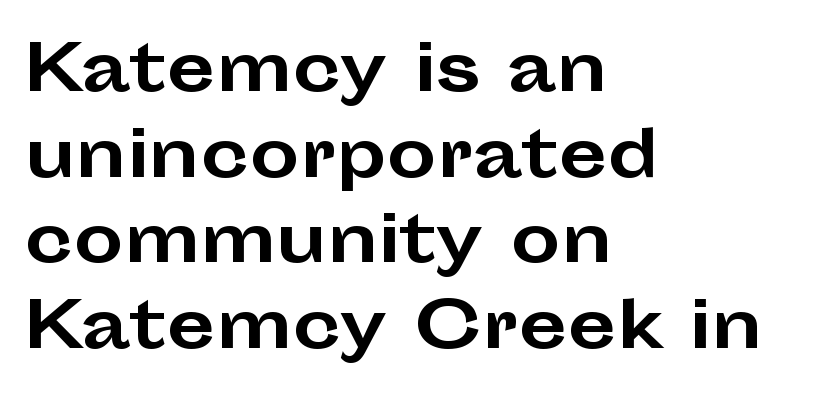
A typesetter would call this proportional, since set widths differ per character. The gap between lines stays unmarked. Upright lettering throughout. Examine the stroke ends and you'll find no serifs.
